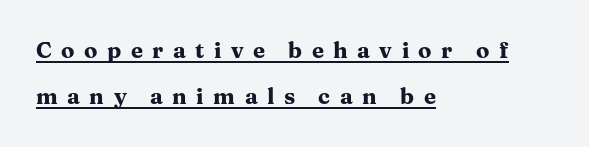
{"italic": "no", "bold": "yes", "underline": "yes", "align": "left", "line_spacing": "loose", "line_spacing_ratio": 2.1, "letter_spacing": "wide", "letter_spacing_em": 0.43, "glyph_px": 22}
